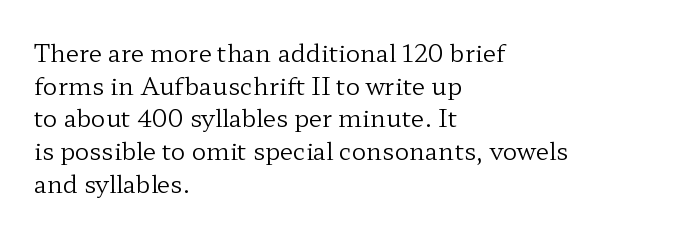
The image shows 24 px text type, upright; set left-aligned, normal line spacing (1.36x), normal letter spacing, not underlined.
